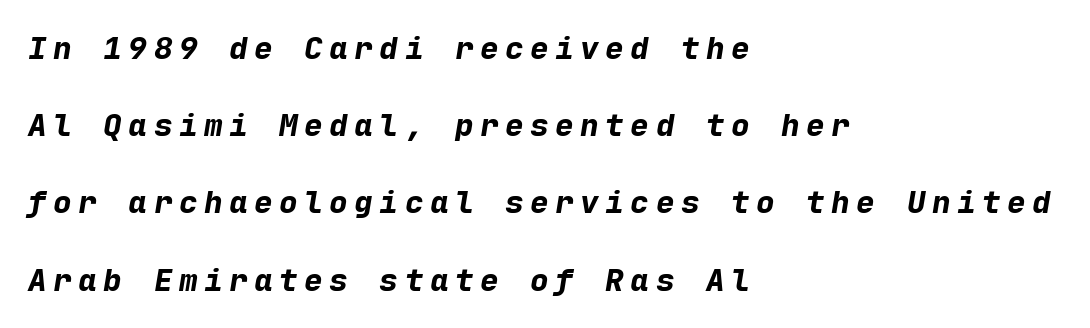
Q: Is the text bold? A: Yes.
Q: Is the text italic (slanted)? A: Yes, it leans right by about 9 degrees.
Q: Is the text underlined? A: No.
Q: How is the paragraph aligned? A: Left-aligned.
Q: Is the spacing between letters normal or unusually wide? A: Unusually wide.
Q: Is the spacing between lines tight, normal or loose? A: Loose.
Q: Width (condensed, normal, or wide)? A: Normal.
Q: Stroke contrast? A: Low.
Q: x-height? A: Medium.
Q: Monospaced? A: Yes.
